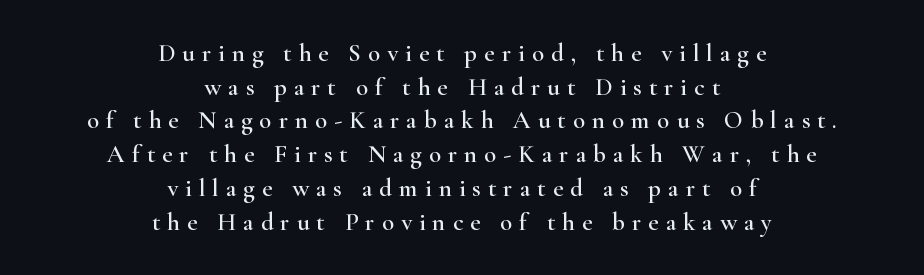
The image shows 25 px text type, upright; set centered, normal line spacing (1.35x), unusually wide letter spacing (+0.28 em), not underlined.
